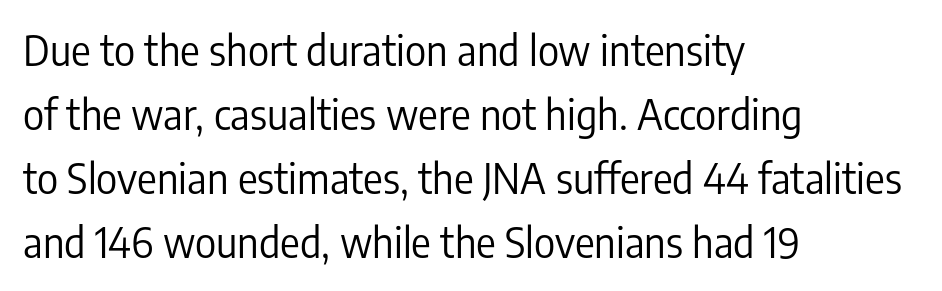
Is the stroke heavy? The answer is a plain regular-or-lighter. The rendering uses natural spacing where letterforms have individual widths. This sample keeps an unexceptional amount of space between lines. Letter spacing: default. Posture: straight, roman, zero tilt. The words here are not underlined.
